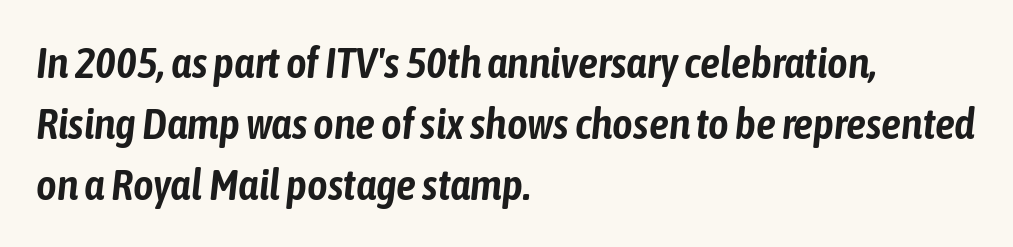
Left-aligned paragraph, ragged on the right. Style check: oblique. Look at the tracking — it's just the regular setting, nothing added. Notice how descenders clear the ascenders below comfortably — that's standard leading. Is this a fixed-width face? No — the glyphs have proportional, varying widths. Descenders hang freely into open space.
